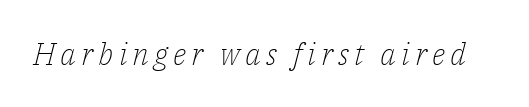
Q: Is the text bold? A: No.
Q: Is the text italic (slanted)? A: Yes, it leans right by about 14 degrees.
Q: Is the typeface a serif or a sans-serif typeface? A: Serif.
Q: Is the text underlined? A: No.
Q: Width (condensed, normal, or wide)? A: Normal.
Q: Stroke contrast? A: Low.
Q: x-height? A: Medium.
Q: Monospaced? A: No.
